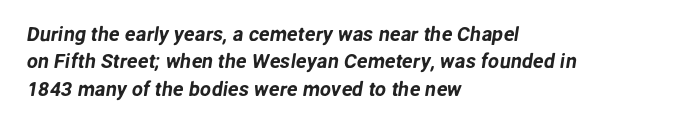
Students, note that the glyphs here touch the page at normal intervals. The space between consecutive lines is moderate. Horizontal alignment here is leftward, the default for most running prose. The area under the type is left untouched.
